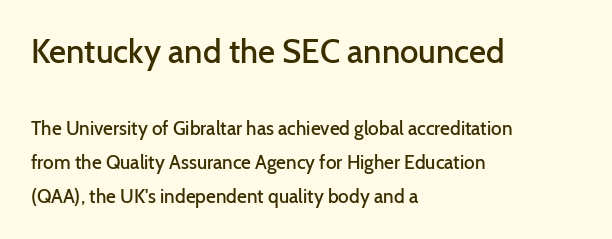
{"serif": "no", "italic": "no", "bold": "semi", "weight": "semibold", "width": "normal", "stroke_contrast": "low", "x_height": "medium", "monospaced": "no", "underline": "no", "align": "left", "line_spacing_ratio": 1.78, "letter_spacing": "normal", "letter_spacing_em": 0.0, "larger_block": "first", "size_ratio": 1.74, "glyph_px": 33}
